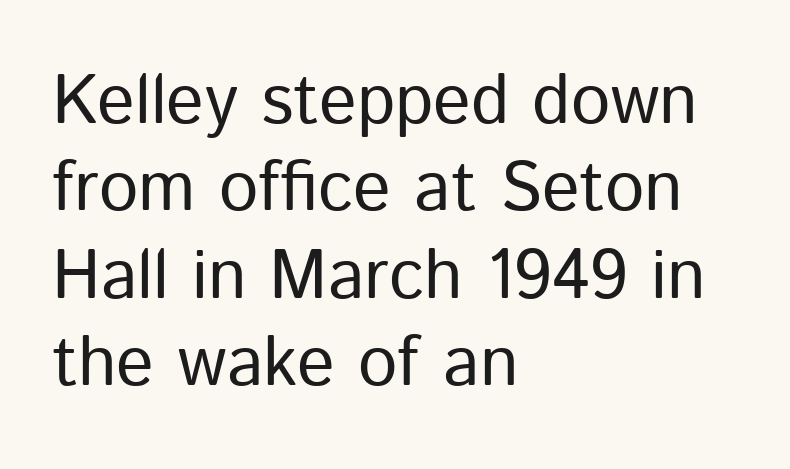
Q: Is the text bold? A: No.
Q: Is the text italic (slanted)? A: No, it is upright.
Q: Is the typeface a serif or a sans-serif typeface? A: Sans-serif.
Q: Is the text underlined? A: No.
Q: How is the paragraph aligned? A: Left-aligned.
Q: Is the spacing between letters normal or unusually wide? A: Normal.
Q: Is the spacing between lines tight, normal or loose? A: Normal.
Q: Width (condensed, normal, or wide)? A: Normal.
Q: Stroke contrast? A: Low.
Q: x-height? A: Medium.
Q: Monospaced? A: No.
